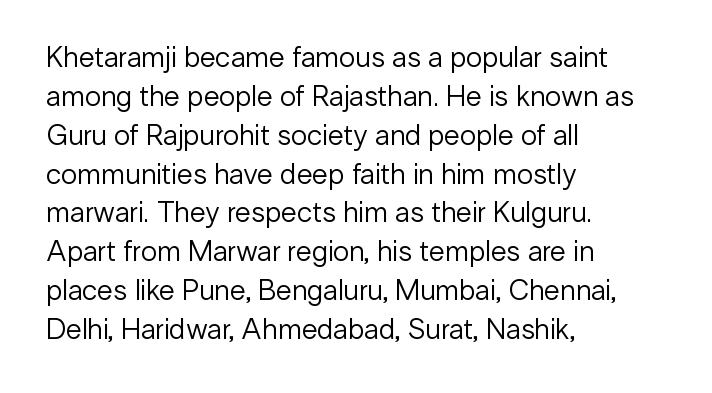
{"serif": "no", "italic": "no", "bold": "no", "weight": "regular", "width": "normal", "stroke_contrast": "low", "x_height": "medium", "monospaced": "no", "underline": "no", "align": "left", "line_spacing": "normal", "line_spacing_ratio": 1.34, "letter_spacing": "normal", "letter_spacing_em": 0.0, "glyph_px": 29}
